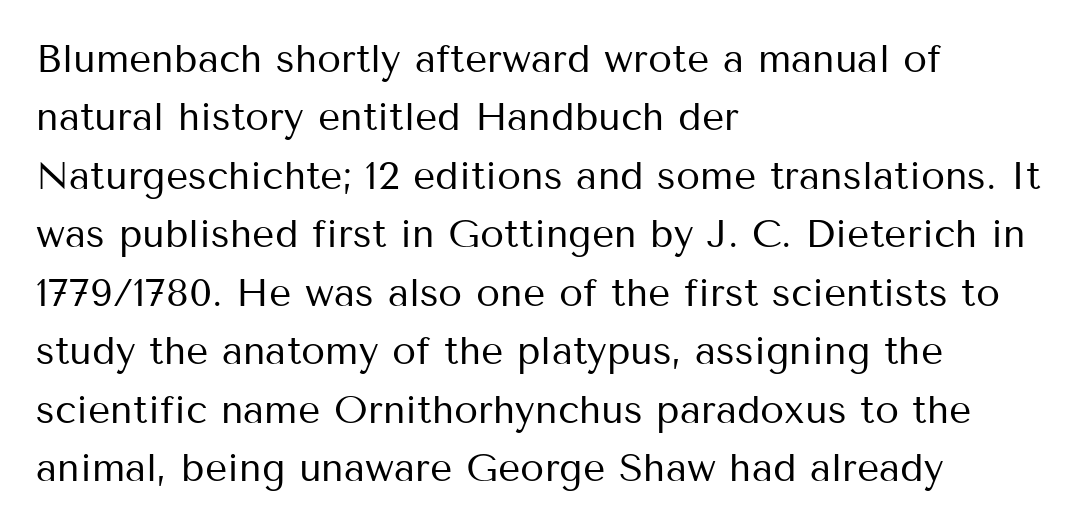
Q: Is the text bold? A: No.
Q: Is the text italic (slanted)? A: No, it is upright.
Q: Is the typeface a serif or a sans-serif typeface? A: Sans-serif.
Q: Is the text underlined? A: No.
Q: How is the paragraph aligned? A: Left-aligned.
Q: Is the spacing between letters normal or unusually wide? A: Normal.
Q: Is the spacing between lines tight, normal or loose? A: Normal.
Q: Width (condensed, normal, or wide)? A: Normal.
Q: Stroke contrast? A: Medium.
Q: x-height? A: Medium.
Q: Monospaced? A: No.
